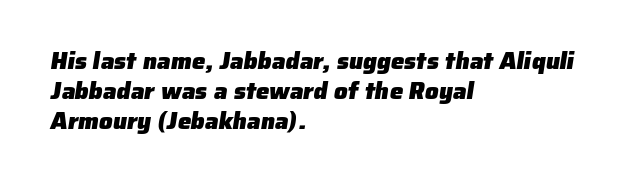
{"bold": "yes", "underline": "no", "align": "left", "line_spacing": "normal", "line_spacing_ratio": 1.25, "letter_spacing": "normal", "letter_spacing_em": 0.0, "glyph_px": 24}
